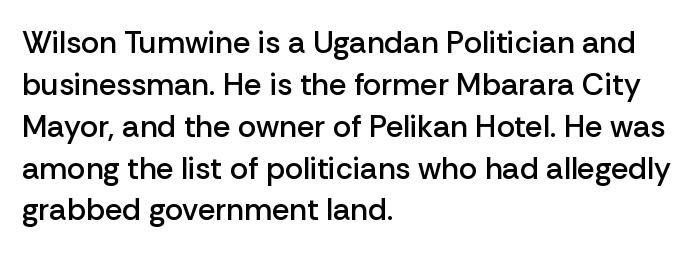
Q: Is the text bold? A: Semi-bold.
Q: Is the text italic (slanted)? A: No, it is upright.
Q: Is the typeface a serif or a sans-serif typeface? A: Sans-serif.
Q: Is the text underlined? A: No.
Q: How is the paragraph aligned? A: Left-aligned.
Q: Is the spacing between letters normal or unusually wide? A: Normal.
Q: Is the spacing between lines tight, normal or loose? A: Normal.
Q: Width (condensed, normal, or wide)? A: Normal.
Q: Stroke contrast? A: Low.
Q: x-height? A: Medium.
Q: Monospaced? A: No.
